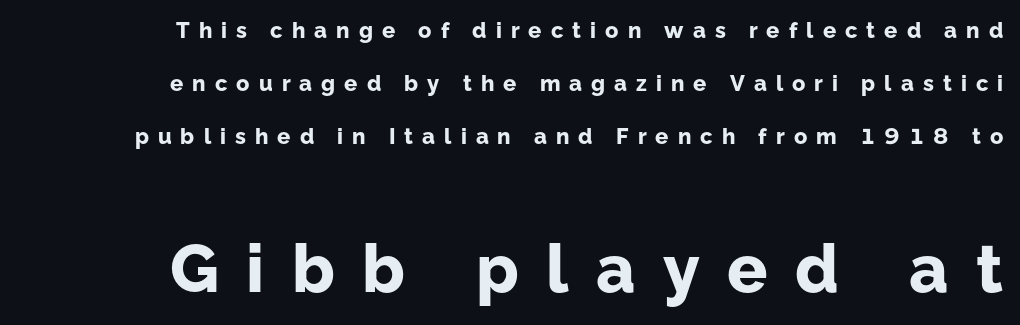
The image shows 67 px bold sans-serif type, upright; set right-aligned, loose line spacing (2.4x), unusually wide letter spacing (+0.41 em), not underlined; the second (bottom) block is 3.05x larger; low stroke contrast and a medium x-height.
